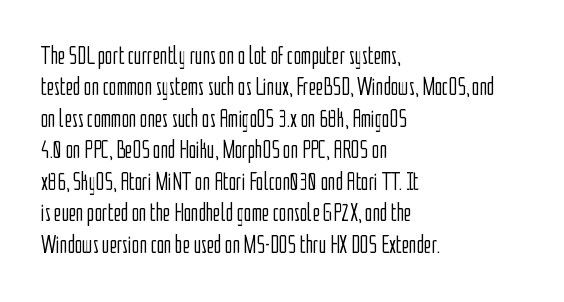
No letter is thick-stroked: the sample isn't bold. This is roman type, the default non-slanted kind. One glance says typical: line gaps are just what's usual. Plain, unruled lines of type. This sample is left-justified, so line endings fall wherever the words run out.
